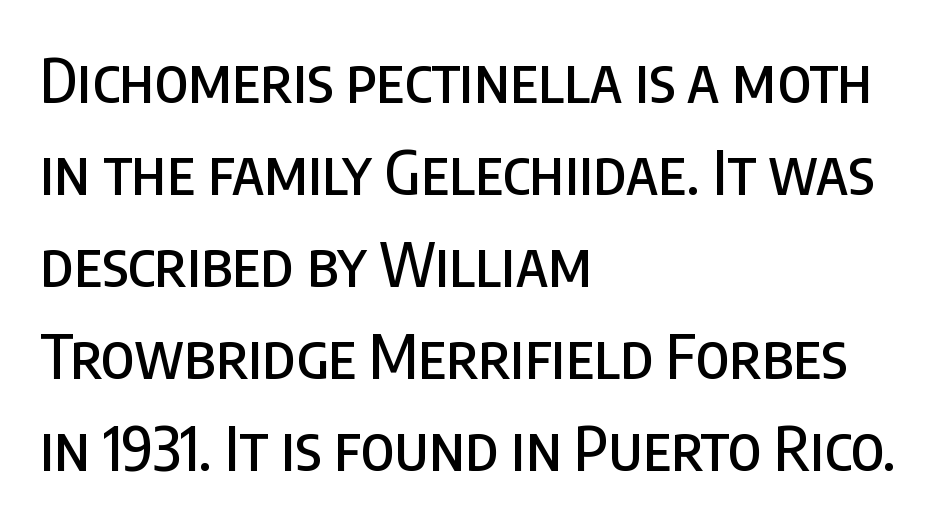
Visually the block forms a straight wall on the left and a jagged coastline on the right. Style check: upright. These lines are composed in type without serifs. Looks like regular typesetting: each glyph gets only the width it needs.
